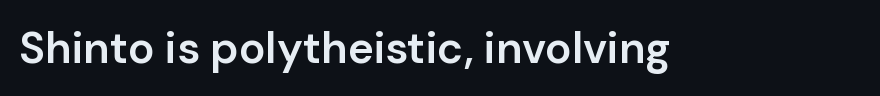
Q: Is the text bold? A: Semi-bold.
Q: Is the text italic (slanted)? A: No, it is upright.
Q: Is the typeface a serif or a sans-serif typeface? A: Sans-serif.
Q: Is the text underlined? A: No.
Q: Is the spacing between letters normal or unusually wide? A: Normal.
Q: Width (condensed, normal, or wide)? A: Normal.
Q: Stroke contrast? A: Low.
Q: x-height? A: Medium.
Q: Monospaced? A: No.
